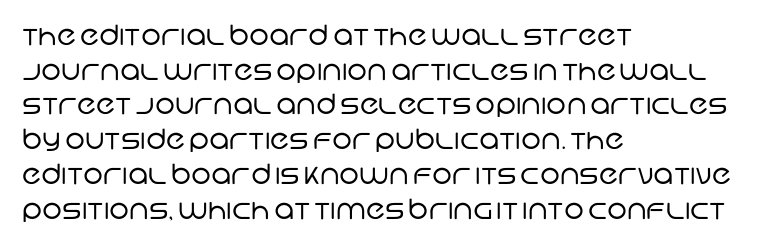
The image shows 28 px regular-weight sans-serif type; set left-aligned, line spacing 1.24x, normal letter spacing, not underlined; low stroke contrast and a large x-height.
